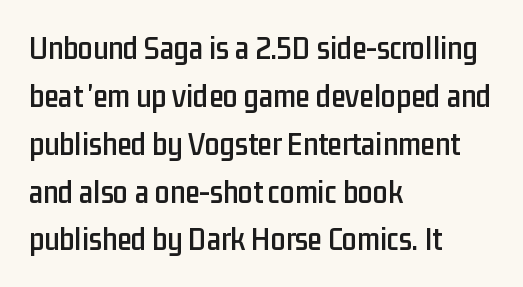
The image shows 33 px condensed sans-serif type, upright; set left-aligned, normal line spacing (1.45x), normal letter spacing, not underlined; low stroke contrast and a medium x-height.
